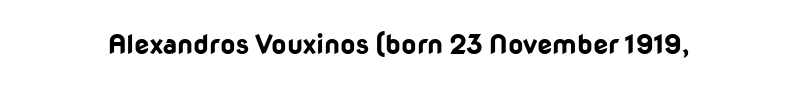
The image shows 27 px bold type, upright; set normal letter spacing, not underlined.
